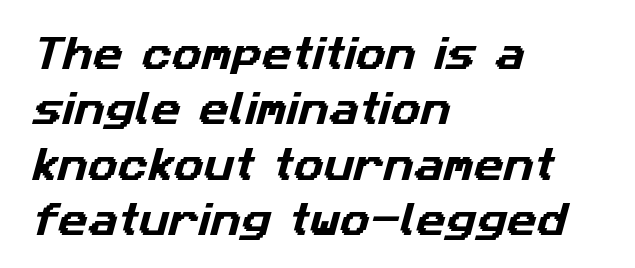
Descenders hang freely into open space. Summary of vertical rhythm: regular, with standard interline spacing. Caption: multi-line text, flush left, ragged right. The face used here is rendered with its standard letterfit.
